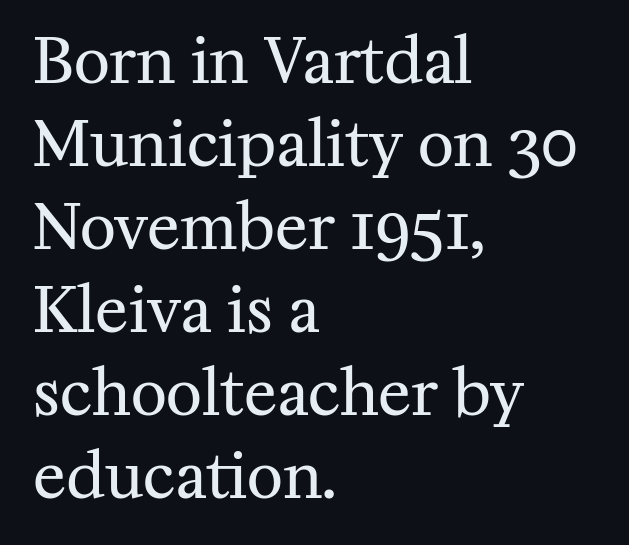
{"serif": "yes", "italic": "no", "bold": "no", "weight": "regular", "width": "normal", "stroke_contrast": "medium", "x_height": "medium", "monospaced": "no", "underline": "no", "align": "left", "line_spacing": "normal", "line_spacing_ratio": 1.34, "letter_spacing": "normal", "letter_spacing_em": 0.0, "glyph_px": 62}
